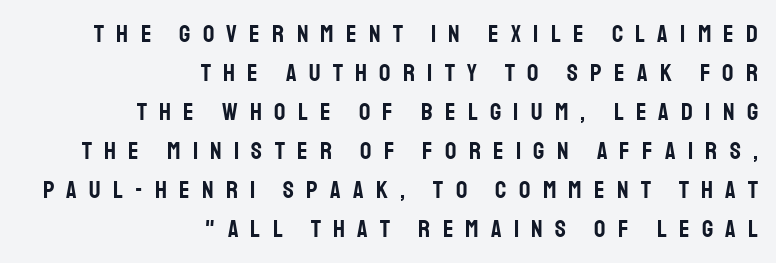
All the whitespace from short lines collects on the left. Beneath every word, the page is bare. The lettering holds an erect, upright posture throughout. Does extra space separate the letters? Yes, quite a lot of it. A typesetter would call this leading conventional body-copy spacing.
